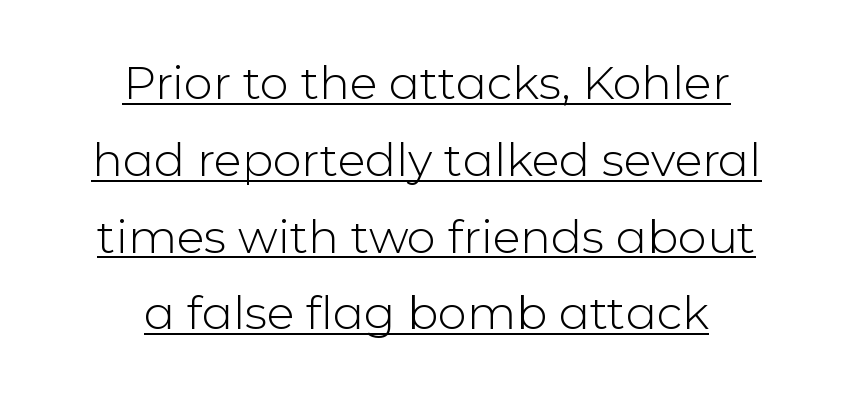
Q: Is the text bold? A: No.
Q: Is the text italic (slanted)? A: No, it is upright.
Q: Is the typeface a serif or a sans-serif typeface? A: Sans-serif.
Q: Is the text underlined? A: Yes.
Q: How is the paragraph aligned? A: Centered.
Q: Is the spacing between letters normal or unusually wide? A: Normal.
Q: Is the spacing between lines tight, normal or loose? A: Normal.
Q: Width (condensed, normal, or wide)? A: Normal.
Q: Stroke contrast? A: Low.
Q: x-height? A: Medium.
Q: Monospaced? A: No.
